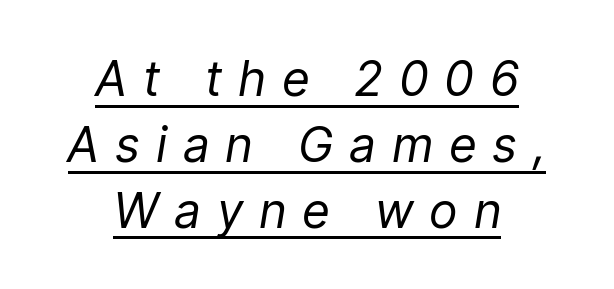
{"italic": "yes", "lean": "right", "slant_degrees": 9, "bold": "no", "weight": "regular", "width": "condensed", "stroke_contrast": "low", "x_height": "medium", "monospaced": "no", "underline": "yes", "align": "center", "line_spacing": "normal", "line_spacing_ratio": 1.37, "letter_spacing": "wide", "letter_spacing_em": 0.37, "glyph_px": 48}
